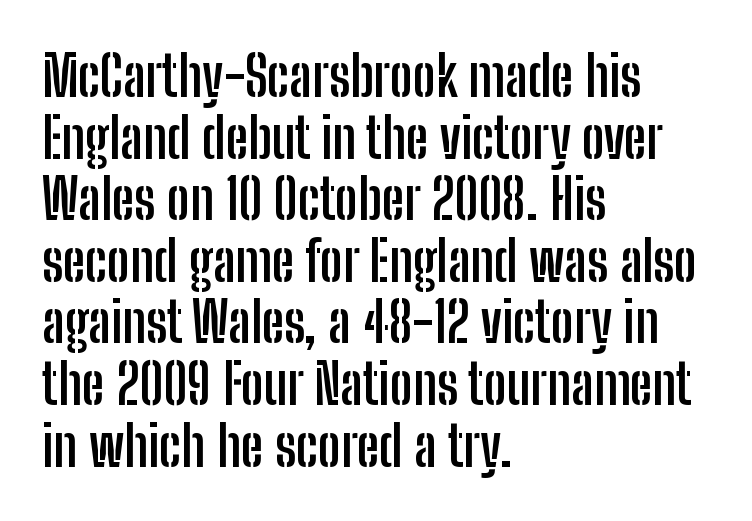
Bare-footed words on every line. Font category for this specimen: sans-serif. A typesetter would call this leading minimal, almost set solid. Quick note: not italic, upright. Is the block centered? No — it sits flush against the left margin. This sample has the flowing, uneven cadence of proportional lettering.
